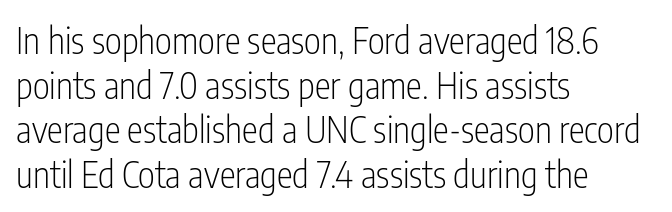
A sans-serif font was chosen for this passage. The string is rendered with underlining switched off. The strokes are not fattened; the text isn't bold. Glyph-to-glyph distance matches everyday printed text. Posture: upright roman. The typesetter chose a ragged-right arrangement here.
